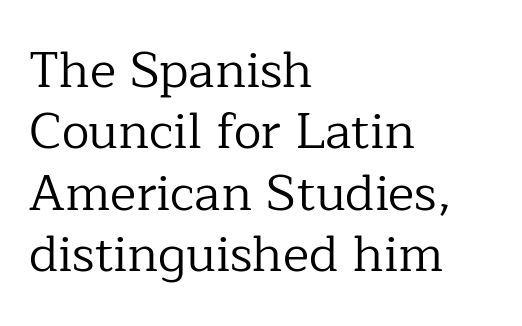
The image shows 50 px regular-weight serif type, upright; set left-aligned, line spacing 1.23x, normal letter spacing, not underlined; low stroke contrast and a medium x-height.
